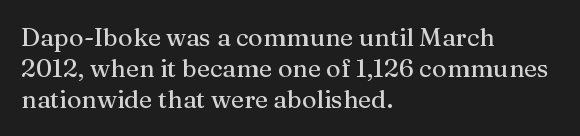
{"italic": "no", "underline": "no", "align": "left", "line_spacing_ratio": 1.24, "letter_spacing": "normal", "letter_spacing_em": 0.0, "glyph_px": 25}
